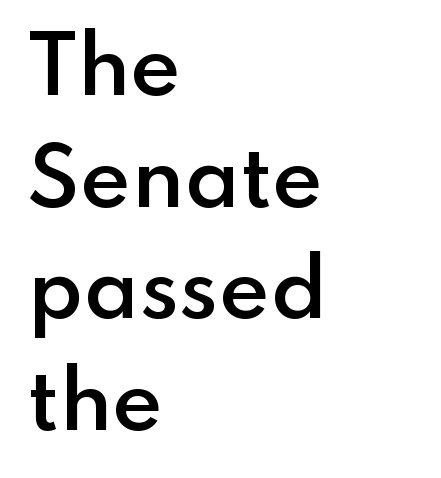
{"serif": "no", "italic": "no", "bold": "semi", "weight": "semibold", "width": "normal", "stroke_contrast": "low", "x_height": "small", "monospaced": "no", "underline": "no", "align": "left", "line_spacing": "normal", "line_spacing_ratio": 1.43, "letter_spacing": "normal", "letter_spacing_em": 0.0, "glyph_px": 78}
